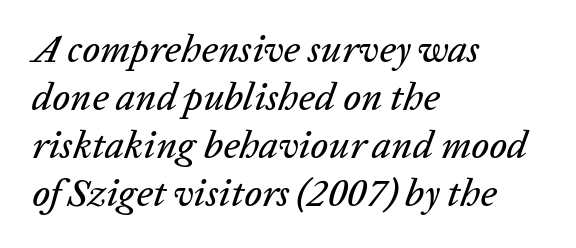
The image shows 39 px text type, italic (leaning right); set left-aligned, line spacing 1.23x, normal letter spacing, not underlined; low stroke contrast and a medium x-height.
